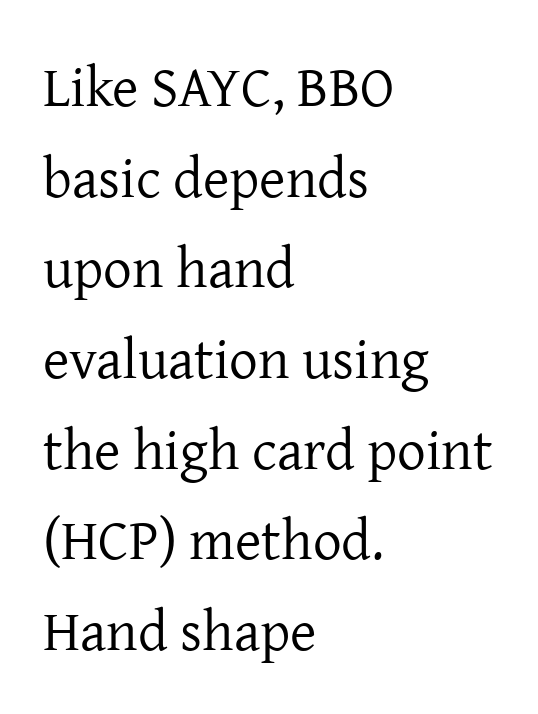
The image shows 57 px regular-weight serif type, upright; set left-aligned, normal line spacing (1.59x), normal letter spacing, not underlined; low stroke contrast and a medium x-height.
